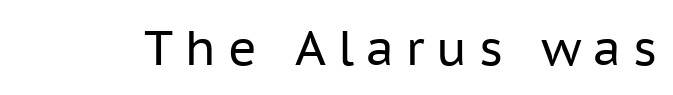
{"serif": "no", "italic": "no", "bold": "no", "weight": "regular", "width": "normal", "stroke_contrast": "low", "x_height": "medium", "monospaced": "no", "underline": "no", "letter_spacing": "wide", "letter_spacing_em": 0.25, "glyph_px": 48}
